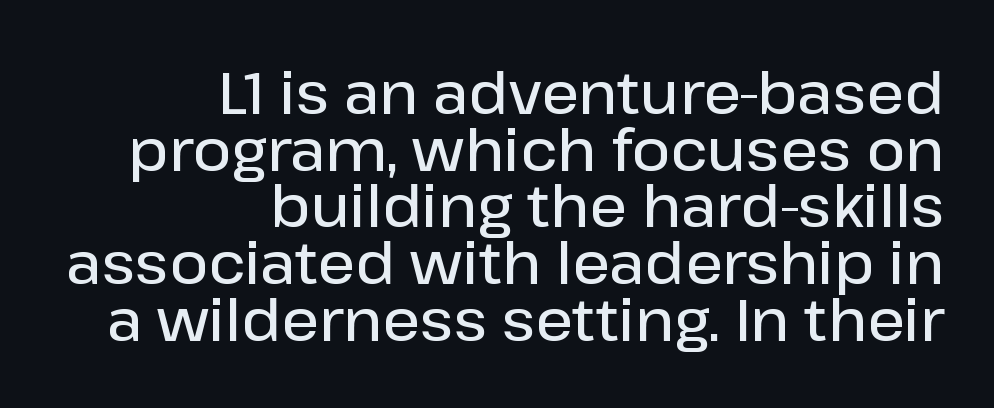
Do the letters lean? They stand straight. A fair bit of extra ink — the face is semibold, not bold. Decoration check: the copy has no underline. The face used here is proportionally spaced, like ordinary book or web type. Cramped leading.
